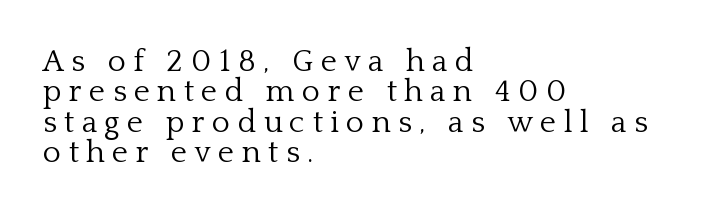
{"serif": "yes", "italic": "no", "bold": "no", "weight": "light", "width": "normal", "stroke_contrast": "low", "x_height": "medium", "monospaced": "no", "underline": "no", "align": "left", "line_spacing": "tight", "line_spacing_ratio": 0.98, "letter_spacing": "wide", "letter_spacing_em": 0.24, "glyph_px": 31}
